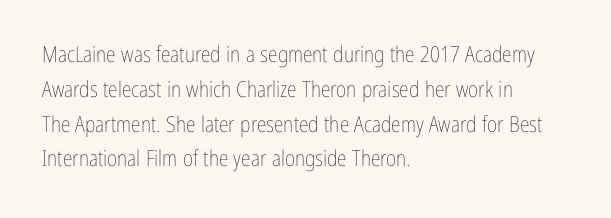
The image shows 22 px text type, upright; set left-aligned, normal line spacing (1.58x), normal letter spacing, not underlined.
